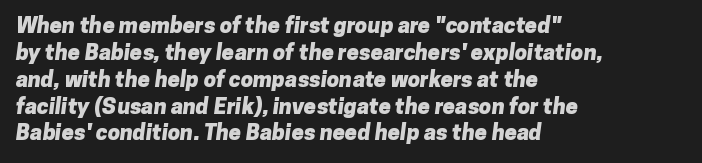
Here the glyphs are tracked normally, forming tight word shapes. The space beneath each line is pristine and unruled. This sample is left-justified, so line endings fall wherever the words run out. Each glyph is drawn with heavy, bold strokes.
